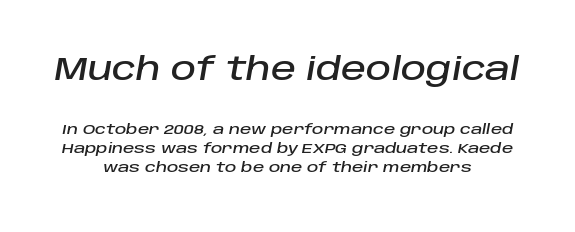
Q: Is the text italic (slanted)? A: Yes, it leans right by about 10 degrees.
Q: Is the text underlined? A: No.
Q: How is the paragraph aligned? A: Centered.
Q: Is the spacing between letters normal or unusually wide? A: Normal.
Q: Is the spacing between lines tight, normal or loose? A: Normal.
Q: Which block of text is set in a larger size, the first (top) or the second (bottom)? A: The first (top) one.
Q: Width (condensed, normal, or wide)? A: Normal.
Q: Stroke contrast? A: Low.
Q: x-height? A: Large.
Q: Monospaced? A: No.
